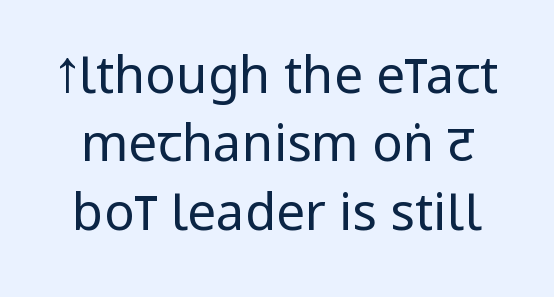
{"serif": "no", "italic": "no", "bold": "no", "weight": "regular", "width": "condensed", "stroke_contrast": "low", "underline": "no", "line_spacing": "normal", "line_spacing_ratio": 1.34, "letter_spacing": "normal", "letter_spacing_em": 0.0, "glyph_px": 51}
